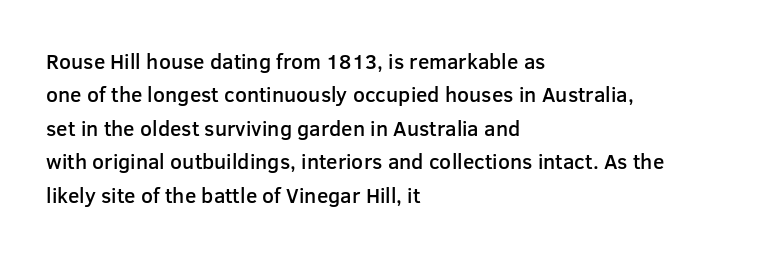
The image shows 21 px text type, upright; set left-aligned, normal line spacing (1.59x), normal letter spacing, not underlined.
